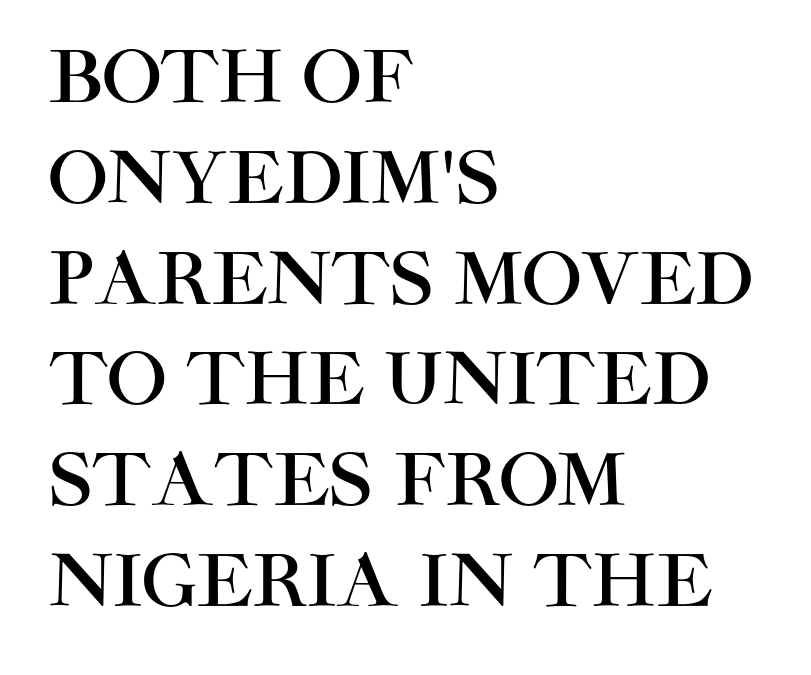
Line beginnings align vertically; line endings do not. Character widths vary here, with narrow letters taking less room than wide ones. This is sans-serif lettering, the kind often seen on screens and signage. Italic: no, the glyphs are upright roman.
